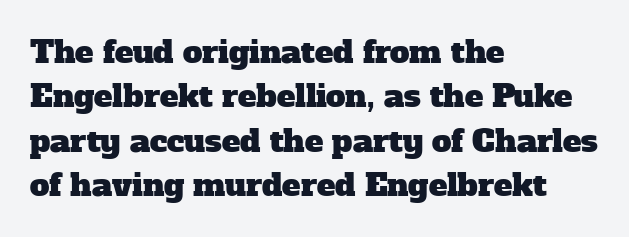
The image shows 31 px serif type; set left-aligned, normal line spacing (1.43x), normal letter spacing, not underlined; low stroke contrast and a medium x-height.
